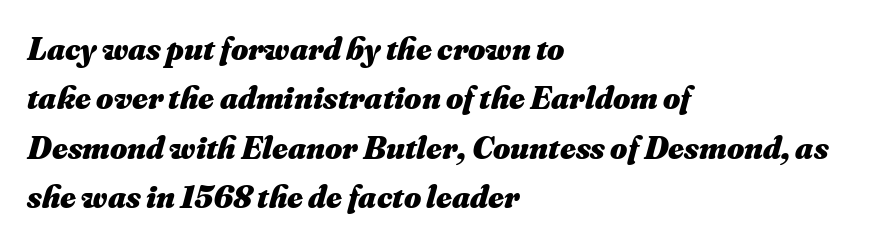
Q: Is the text bold? A: Yes.
Q: Is the text italic (slanted)? A: Yes, it leans right by about 16 degrees.
Q: Is the text underlined? A: No.
Q: How is the paragraph aligned? A: Left-aligned.
Q: Is the spacing between letters normal or unusually wide? A: Normal.
Q: Is the spacing between lines tight, normal or loose? A: Normal.
Q: Width (condensed, normal, or wide)? A: Normal.
Q: Stroke contrast? A: Medium.
Q: x-height? A: Small.
Q: Monospaced? A: No.
